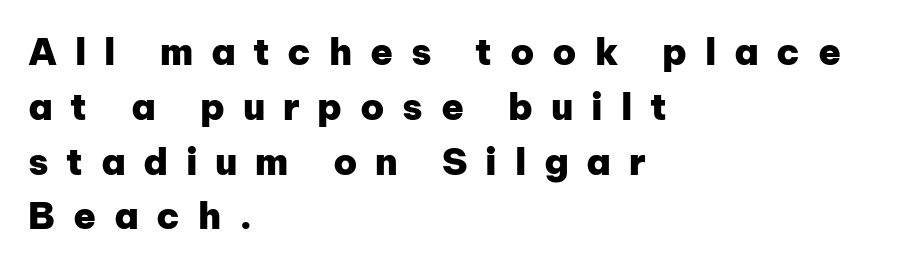
Q: Is the text bold? A: Yes.
Q: Is the text italic (slanted)? A: No, it is upright.
Q: Is the typeface a serif or a sans-serif typeface? A: Sans-serif.
Q: Is the text underlined? A: No.
Q: How is the paragraph aligned? A: Left-aligned.
Q: Is the spacing between letters normal or unusually wide? A: Unusually wide.
Q: Is the spacing between lines tight, normal or loose? A: Normal.
Q: Width (condensed, normal, or wide)? A: Normal.
Q: Stroke contrast? A: Low.
Q: x-height? A: Medium.
Q: Monospaced? A: No.
